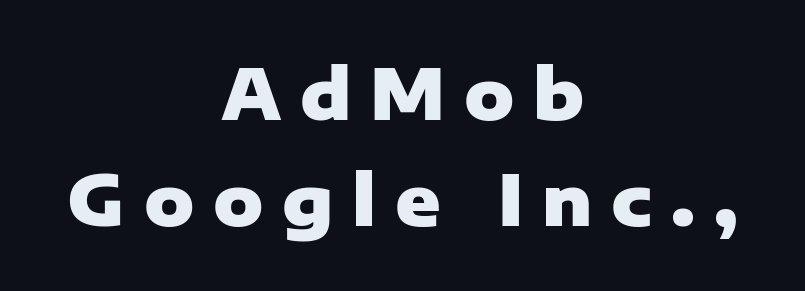
Weight check: bold — yes, fully. The rendering positions every line midway between the sides. The type is letterspaced generously, with wide tracking. The block of text has a typical density, with ordinary space between rows.
